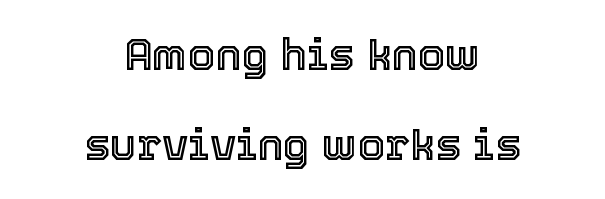
The image shows 44 px text type, upright; set centered, loose line spacing (2.04x), normal letter spacing, not underlined; a medium x-height.
